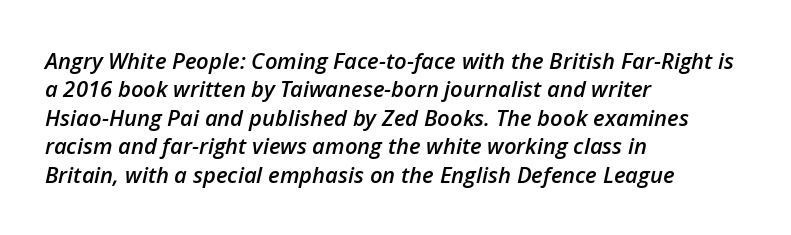
{"italic": "yes", "lean": "right", "slant_degrees": 12, "bold": "semi", "underline": "no", "align": "left", "line_spacing": "normal", "line_spacing_ratio": 1.29, "letter_spacing": "normal", "letter_spacing_em": 0.0, "glyph_px": 22}
